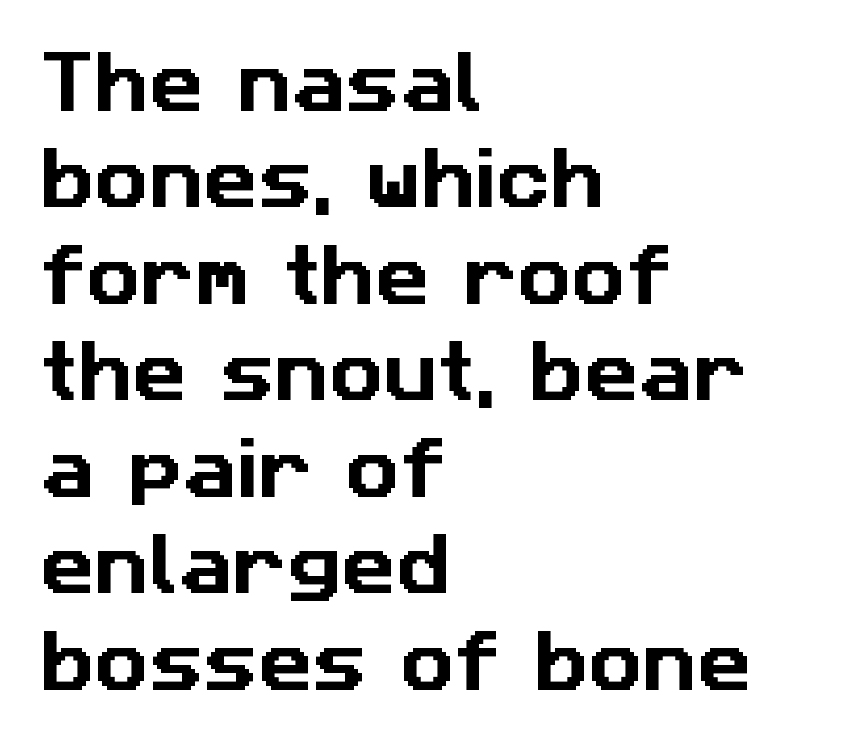
The image shows 67 px sans-serif type; set left-aligned, normal line spacing (1.44x), normal letter spacing, not underlined; low stroke contrast and a medium x-height.
